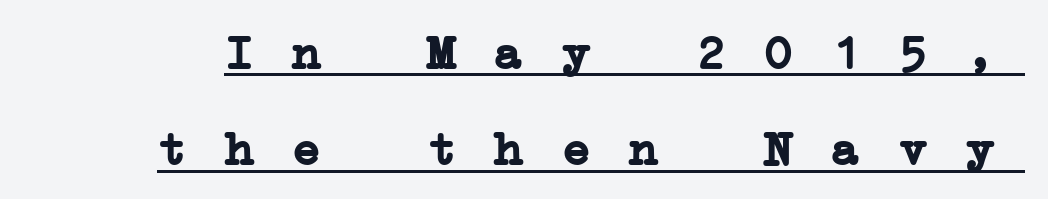
Examine the stroke ends and you'll spot serifs. The passage shown has open, widely tracked lettering throughout. Is there an underline? Yes — a line sits under the letters. You could count columns in this text — the font is strictly monospaced. Does the leading feel generous? Absolutely, it's lavish.
